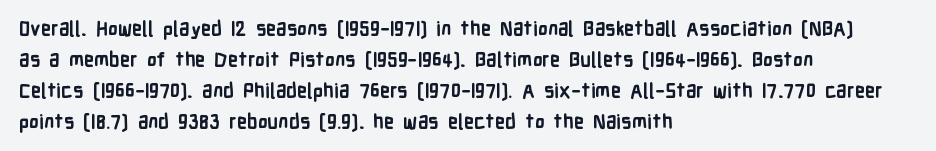
{"italic": "no", "bold": "yes", "underline": "no", "align": "left", "line_spacing": "normal", "line_spacing_ratio": 1.55, "letter_spacing": "normal", "letter_spacing_em": 0.0, "glyph_px": 20}
